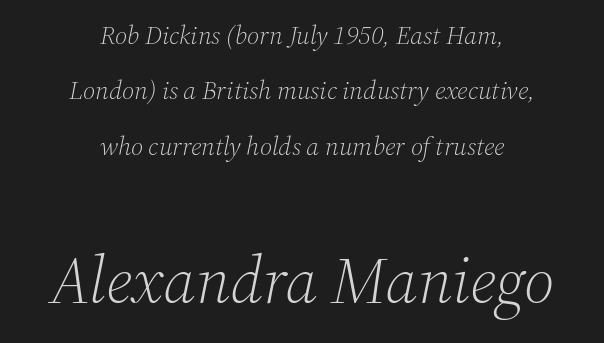
{"serif": "yes", "italic": "yes", "lean": "right", "slant_degrees": 12, "bold": "no", "weight": "light", "width": "normal", "stroke_contrast": "medium", "x_height": "medium", "monospaced": "no", "underline": "no", "align": "center", "line_spacing": "loose", "line_spacing_ratio": 2.13, "letter_spacing": "normal", "letter_spacing_em": 0.0, "larger_block": "second", "size_ratio": 2.5, "glyph_px": 65}
